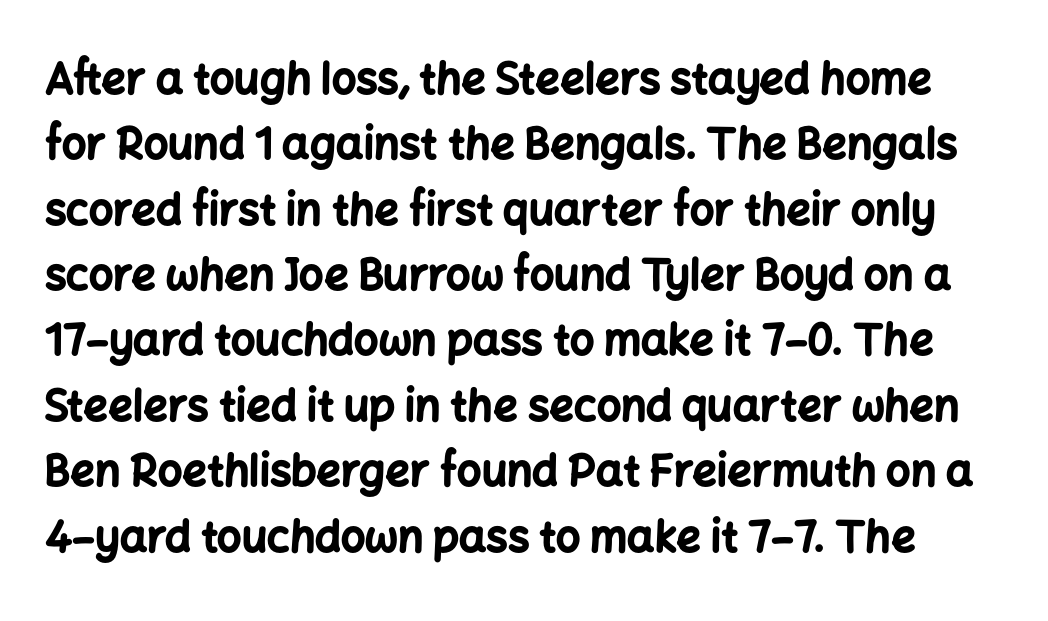
Examine the stroke ends and you'll find no serifs. The gaps between neighbouring characters are ordinary and unremarkable. Ascenders rise straight up at ninety degrees. Is this a fixed-width face? No — the glyphs have proportional, varying widths.
